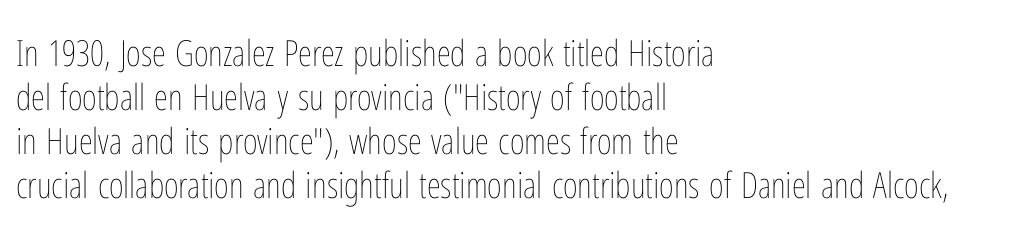
Q: Is the text bold? A: No.
Q: Is the text italic (slanted)? A: No, it is upright.
Q: Is the text underlined? A: No.
Q: How is the paragraph aligned? A: Left-aligned.
Q: Is the spacing between letters normal or unusually wide? A: Normal.
Q: Width (condensed, normal, or wide)? A: Condensed.
Q: Stroke contrast? A: Low.
Q: x-height? A: Medium.
Q: Monospaced? A: No.
